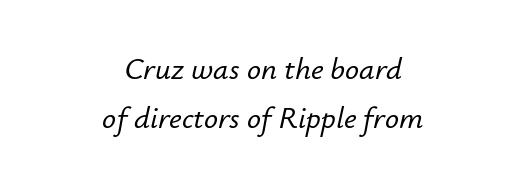
The image shows 31 px text type, italic (leaning right); set centered, normal line spacing (1.59x), normal letter spacing, not underlined; low stroke contrast and a small x-height.
